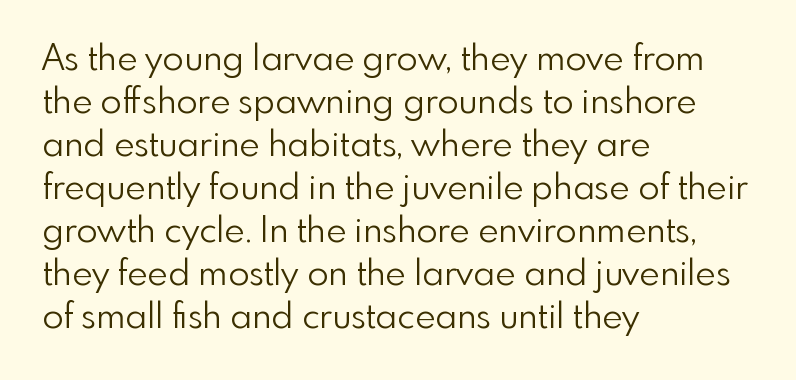
Q: Is the text bold? A: No.
Q: Is the text italic (slanted)? A: No, it is upright.
Q: Is the typeface a serif or a sans-serif typeface? A: Sans-serif.
Q: Is the text underlined? A: No.
Q: How is the paragraph aligned? A: Left-aligned.
Q: Is the spacing between letters normal or unusually wide? A: Normal.
Q: Width (condensed, normal, or wide)? A: Normal.
Q: Stroke contrast? A: Low.
Q: x-height? A: Small.
Q: Monospaced? A: No.
